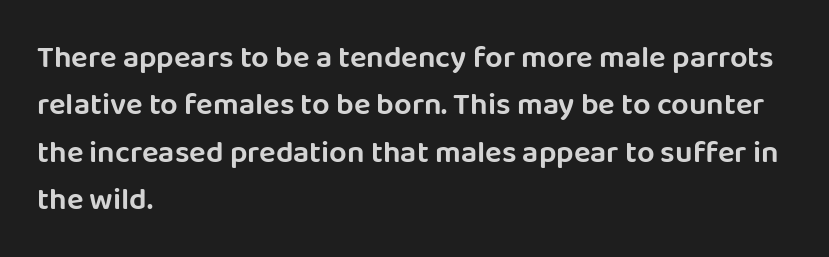
Q: Is the text italic (slanted)? A: No, it is upright.
Q: Is the typeface a serif or a sans-serif typeface? A: Sans-serif.
Q: Is the text underlined? A: No.
Q: How is the paragraph aligned? A: Left-aligned.
Q: Is the spacing between letters normal or unusually wide? A: Normal.
Q: Is the spacing between lines tight, normal or loose? A: Normal.
Q: Width (condensed, normal, or wide)? A: Normal.
Q: Stroke contrast? A: Low.
Q: x-height? A: Large.
Q: Monospaced? A: No.
